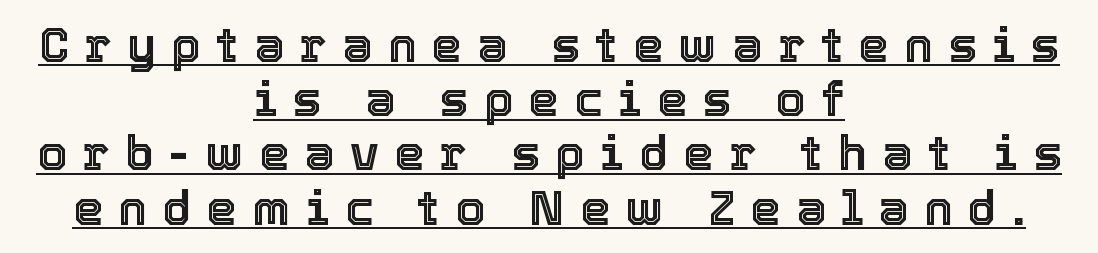
{"italic": "no", "width": "normal", "x_height": "medium", "monospaced": "no", "underline": "yes", "align": "center", "line_spacing": "tight", "line_spacing_ratio": 1.13, "letter_spacing": "wide", "letter_spacing_em": 0.32, "glyph_px": 48}
